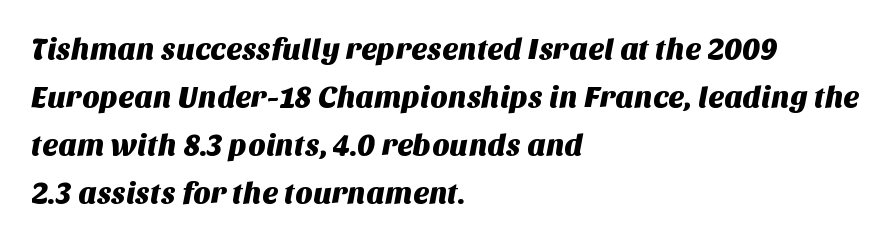
{"serif": "no", "width": "normal", "stroke_contrast": "medium", "x_height": "large", "monospaced": "no", "underline": "no", "align": "left", "line_spacing": "normal", "line_spacing_ratio": 1.6, "letter_spacing": "normal", "letter_spacing_em": 0.0, "glyph_px": 30}
